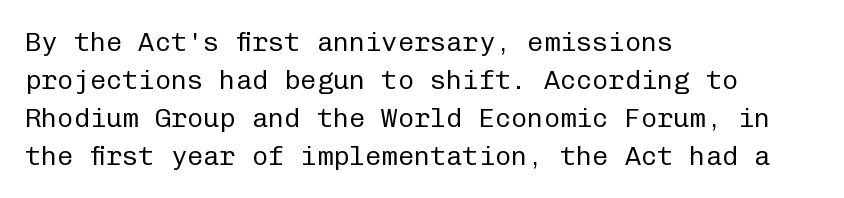
Q: Is the text bold? A: No.
Q: Is the text italic (slanted)? A: No, it is upright.
Q: Is the text underlined? A: No.
Q: How is the paragraph aligned? A: Left-aligned.
Q: Is the spacing between letters normal or unusually wide? A: Normal.
Q: Is the spacing between lines tight, normal or loose? A: Normal.
